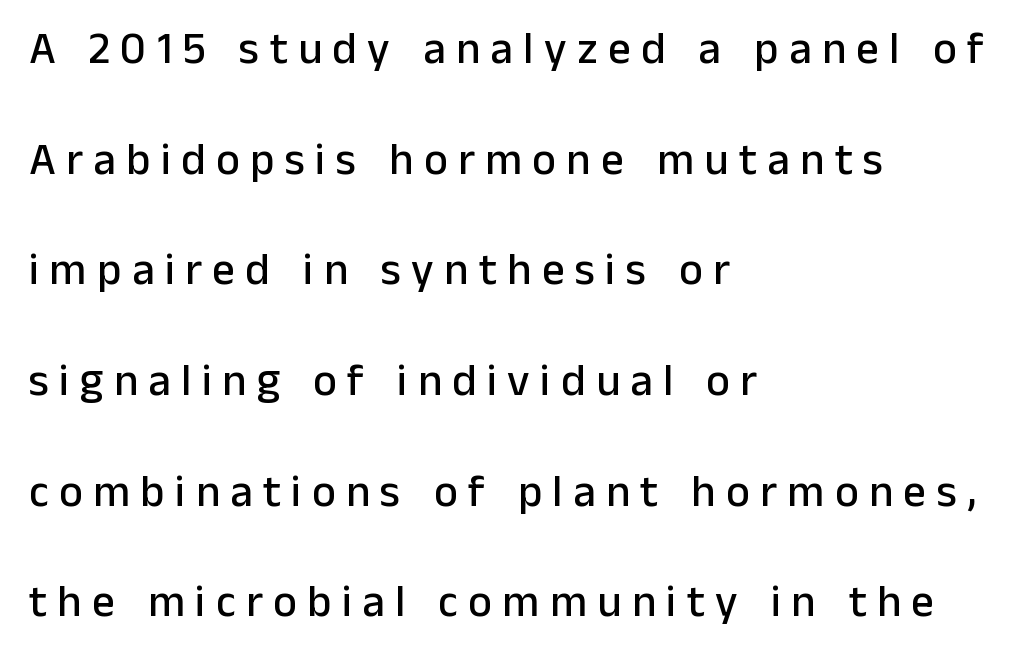
The image shows 45 px sans-serif type, upright; set left-aligned, loose line spacing (2.46x), unusually wide letter spacing (+0.23 em), not underlined; low stroke contrast and a medium x-height.
